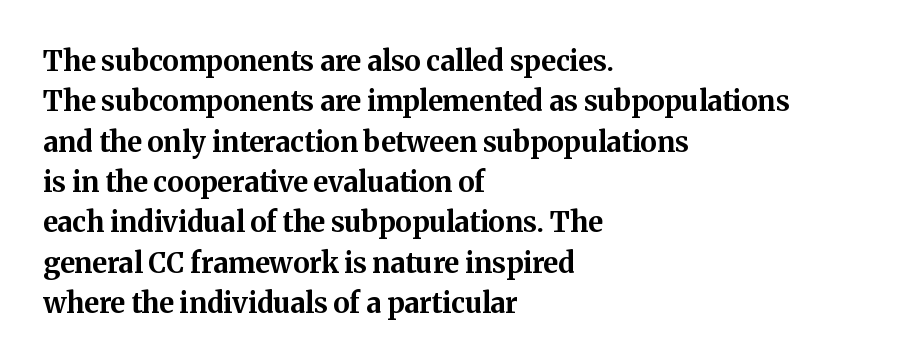
The image shows 28 px bold serif type, upright; set left-aligned, normal line spacing (1.44x), normal letter spacing, not underlined; medium stroke contrast and a medium x-height.
